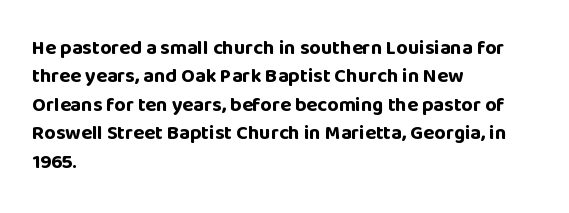
The image shows 20 px bold type, upright; set left-aligned, normal line spacing (1.42x), normal letter spacing, not underlined.
